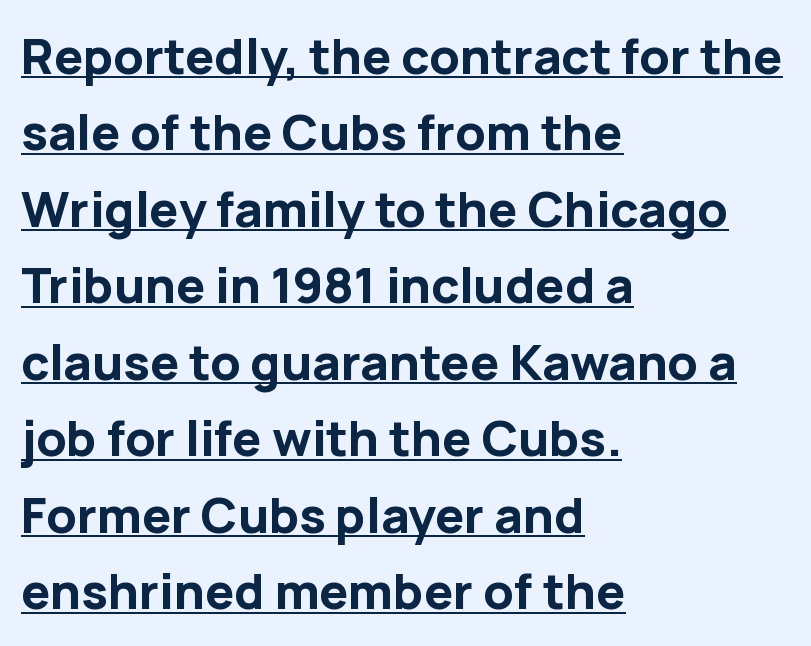
Q: Is the text bold? A: Yes.
Q: Is the text italic (slanted)? A: No, it is upright.
Q: Is the typeface a serif or a sans-serif typeface? A: Sans-serif.
Q: Is the text underlined? A: Yes.
Q: How is the paragraph aligned? A: Left-aligned.
Q: Is the spacing between letters normal or unusually wide? A: Normal.
Q: Is the spacing between lines tight, normal or loose? A: Normal.
Q: Width (condensed, normal, or wide)? A: Normal.
Q: Stroke contrast? A: Low.
Q: x-height? A: Medium.
Q: Monospaced? A: No.
